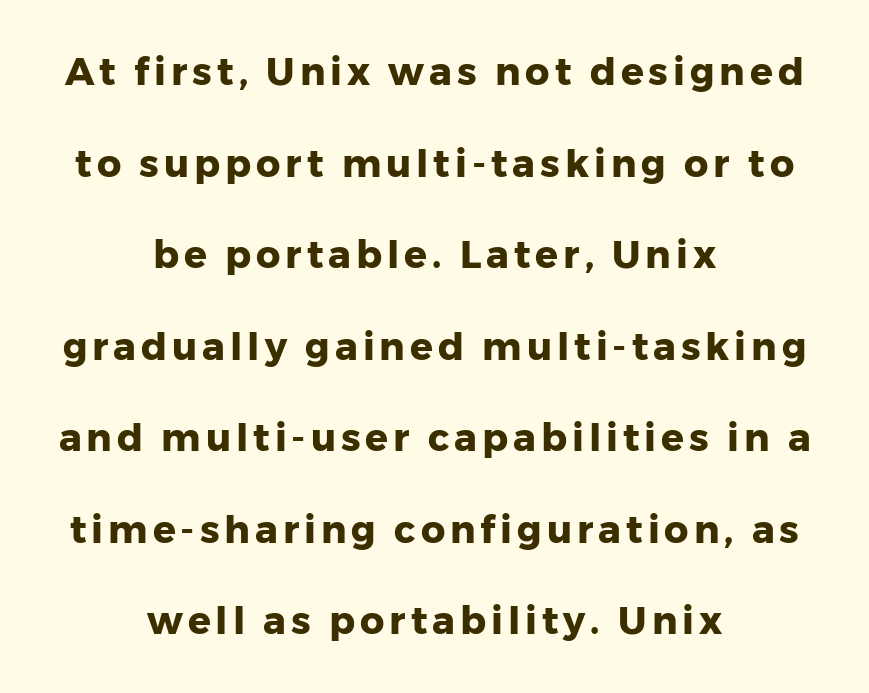
The image shows 38 px heavy sans-serif type, upright; set centered, loose line spacing (2.41x), not underlined; low stroke contrast and a medium x-height.
